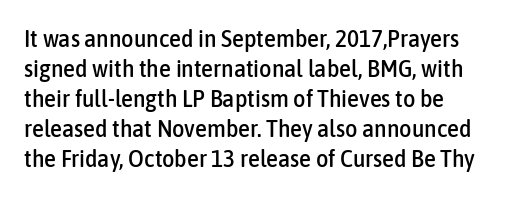
Q: Is the text italic (slanted)? A: No, it is upright.
Q: Is the text underlined? A: No.
Q: Is the spacing between letters normal or unusually wide? A: Normal.
Q: Is the spacing between lines tight, normal or loose? A: Normal.
